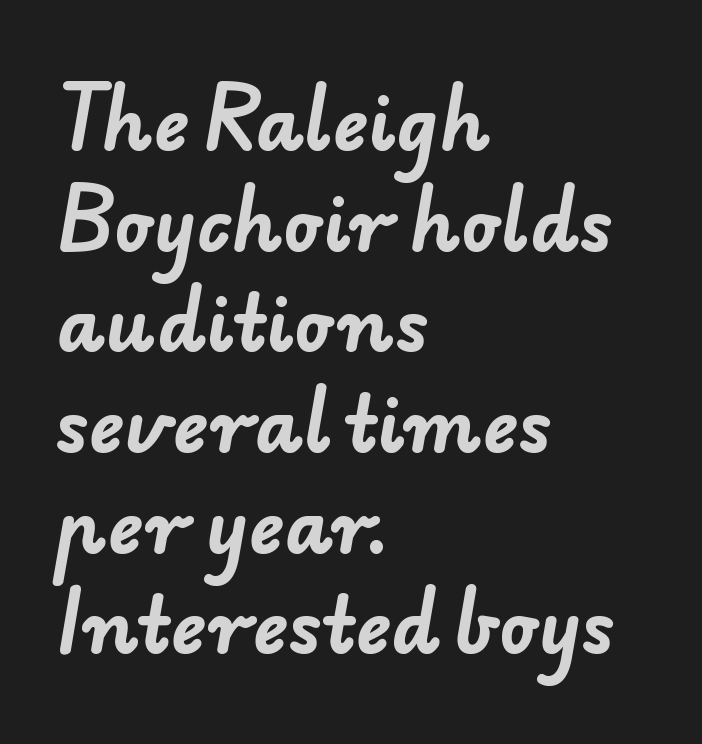
The image shows 74 px bold sans-serif type; set left-aligned, normal line spacing (1.36x), normal letter spacing, not underlined; low stroke contrast and a small x-height.
